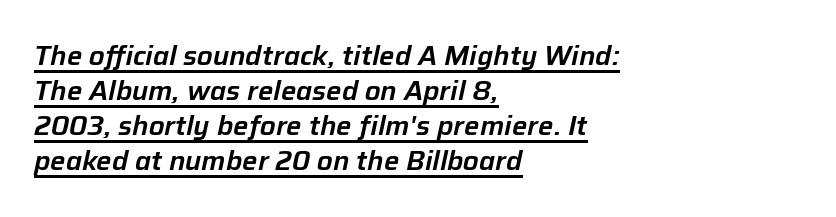
Q: Is the text italic (slanted)? A: Yes, it leans right by about 12 degrees.
Q: Is the text underlined? A: Yes.
Q: How is the paragraph aligned? A: Left-aligned.
Q: Is the spacing between letters normal or unusually wide? A: Normal.
Q: Is the spacing between lines tight, normal or loose? A: Normal.
